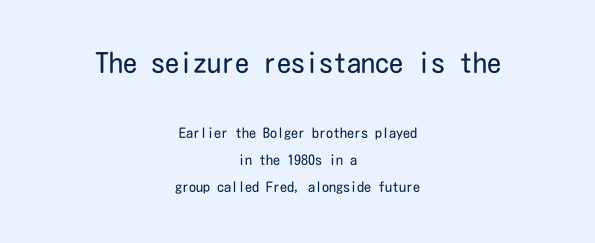
The image shows 28 px regular-weight, condensed sans-serif type, upright; set centered, loose line spacing (1.94x), normal letter spacing, not underlined; the first (top) block is 2.0x larger; low stroke contrast and a medium x-height.
